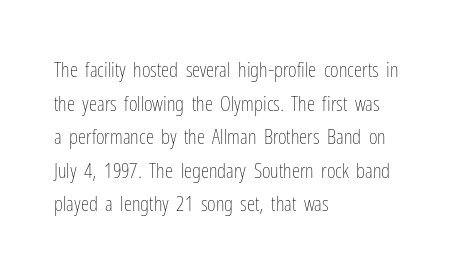
Q: Is the text bold? A: No.
Q: Is the text italic (slanted)? A: No, it is upright.
Q: Is the text underlined? A: No.
Q: How is the paragraph aligned? A: Left-aligned.
Q: Is the spacing between letters normal or unusually wide? A: Normal.
Q: Is the spacing between lines tight, normal or loose? A: Normal.
